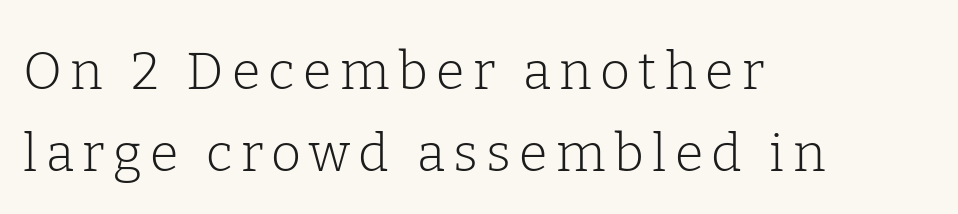
{"serif": "yes", "italic": "no", "bold": "no", "weight": "light", "width": "normal", "stroke_contrast": "low", "x_height": "medium", "monospaced": "no", "underline": "no", "align": "left", "line_spacing": "normal", "line_spacing_ratio": 1.57, "glyph_px": 52}
